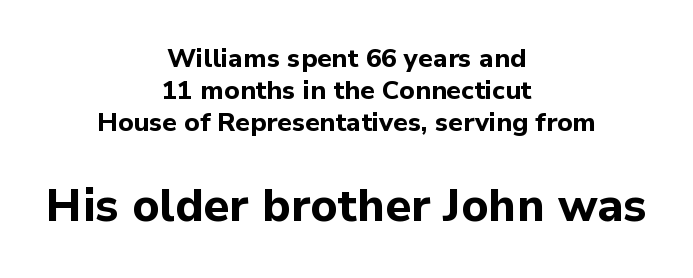
The image shows 46 px bold sans-serif type, upright; set centered, line spacing 1.24x, normal letter spacing, not underlined; the second (bottom) block is 1.77x larger; low stroke contrast and a medium x-height.
